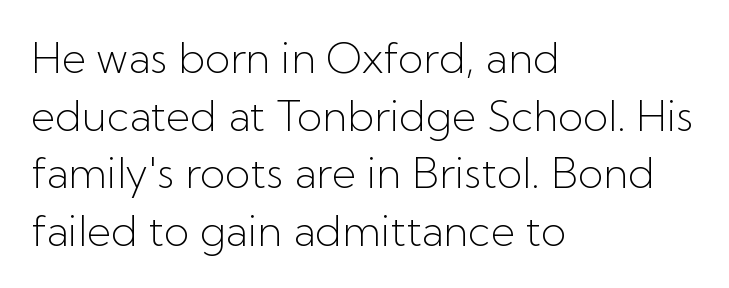
{"serif": "no", "italic": "no", "bold": "no", "weight": "light", "width": "normal", "stroke_contrast": "low", "x_height": "medium", "monospaced": "no", "underline": "no", "align": "left", "line_spacing": "normal", "line_spacing_ratio": 1.37, "letter_spacing": "normal", "letter_spacing_em": 0.0, "glyph_px": 42}
